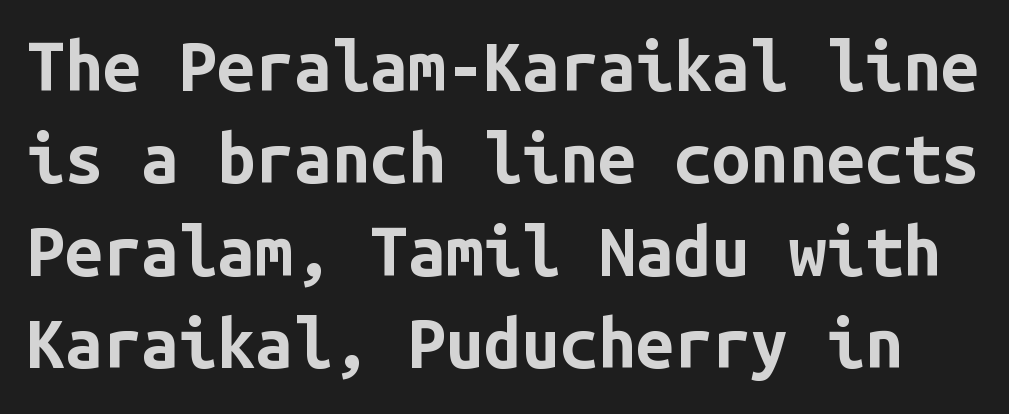
When letters stand straight like this, we call the style roman or upright. Inter-character spacing is left at the font's built-in metrics. Words float on clear page, feet unadorned. Weight: bold. Honestly, the row spacing looks completely unremarkable. Is this a fixed-width face? Yes — each glyph sits in an identical cell.
